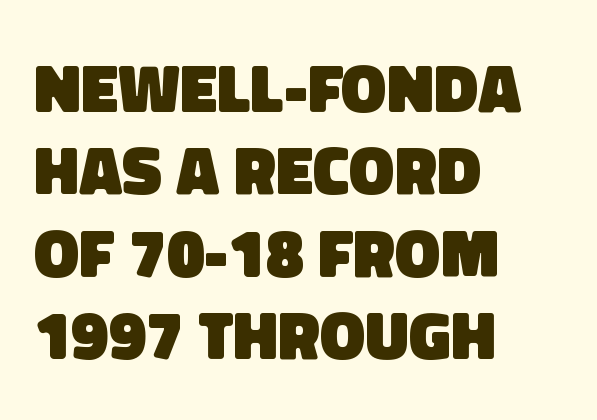
The image shows 68 px heavy sans-serif type; set left-aligned, line spacing 1.21x, normal letter spacing, not underlined; low stroke contrast and a large x-height.
